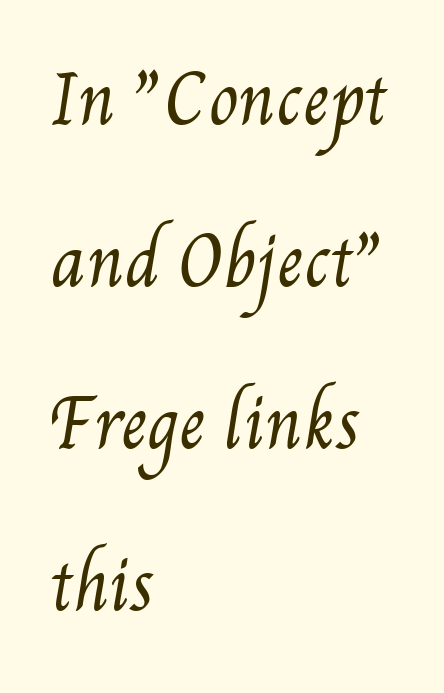
Note the varied advance widths — an 'i' is clearly narrower than an 'm'. In terms of leading, this rendering errs on the spacious side. Is the stroke heavy? The answer is a plain regular-or-lighter. The passage shown has conventional tracking throughout. A bare baseline throughout the passage.
